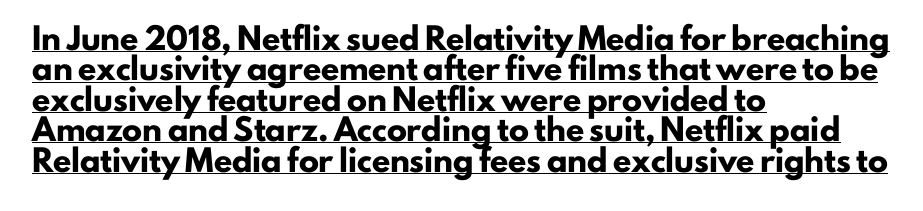
The image shows 20 px bold type, upright; set left-aligned, normal line spacing (1.52x), normal letter spacing, underlined.
